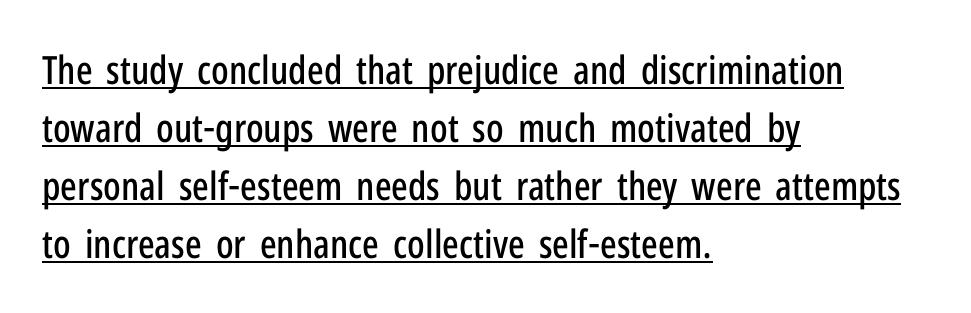
{"serif": "no", "italic": "no", "width": "condensed", "stroke_contrast": "low", "x_height": "medium", "monospaced": "no", "underline": "yes", "align": "left", "line_spacing": "normal", "line_spacing_ratio": 1.49, "letter_spacing": "normal", "letter_spacing_em": 0.0, "glyph_px": 39}
